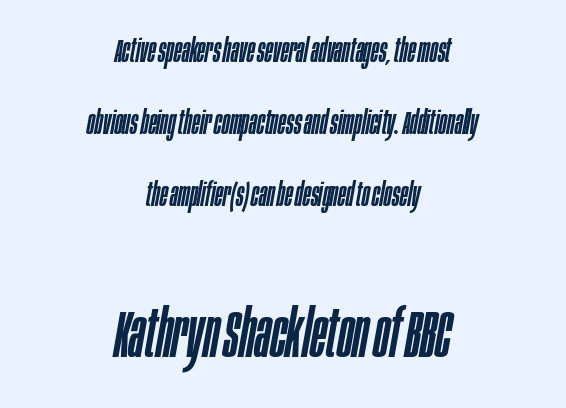
Line spacing here is loose. The face used here is rendered with its standard letterfit. Size contrast runs from small at the top to large at the bottom. Leftover space on each line is divided equally before and after the words. Nobody drew a line under any word here. This sample has the flowing, uneven cadence of proportional lettering.
